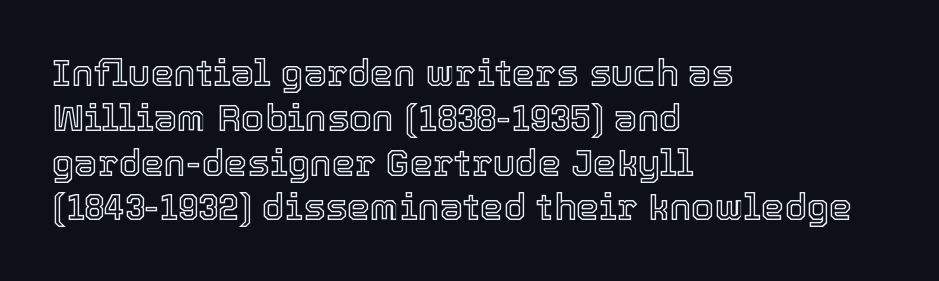
The image shows 37 px text type, upright; set left-aligned, line spacing 1.21x, normal letter spacing, not underlined; a medium x-height.
